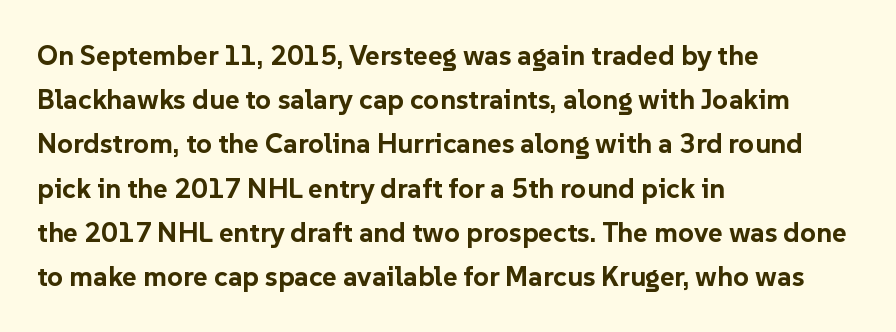
The font is running at its bold setting. Posture: upright roman. The vertical gap from one line to the next is medium. Observe the absence of serifs on each vertical stroke in this sample. These lines are rendered in a variable-pitch font.
